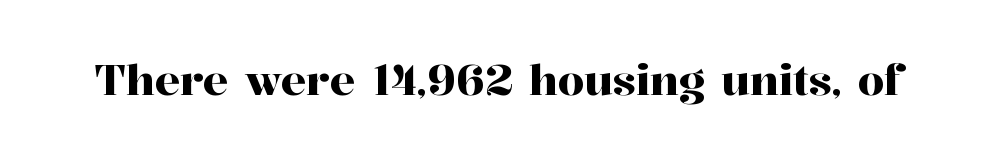
Q: Is the text italic (slanted)? A: No, it is upright.
Q: Is the typeface a serif or a sans-serif typeface? A: Serif.
Q: Is the text underlined? A: No.
Q: Is the spacing between letters normal or unusually wide? A: Normal.
Q: Width (condensed, normal, or wide)? A: Normal.
Q: Stroke contrast? A: High.
Q: x-height? A: Medium.
Q: Monospaced? A: No.
